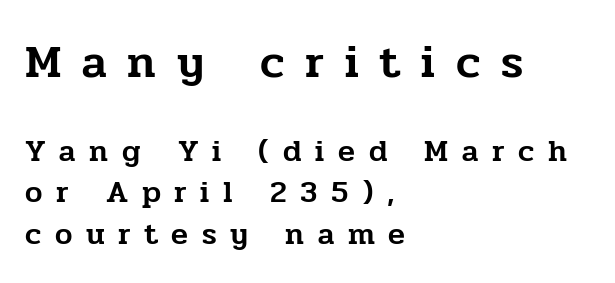
Q: Is the text italic (slanted)? A: No, it is upright.
Q: Is the typeface a serif or a sans-serif typeface? A: Serif.
Q: Is the text underlined? A: No.
Q: How is the paragraph aligned? A: Left-aligned.
Q: Is the spacing between letters normal or unusually wide? A: Unusually wide.
Q: Is the spacing between lines tight, normal or loose? A: Normal.
Q: Which block of text is set in a larger size, the first (top) or the second (bottom)? A: The first (top) one.
Q: Width (condensed, normal, or wide)? A: Normal.
Q: Stroke contrast? A: Low.
Q: x-height? A: Medium.
Q: Monospaced? A: No.
